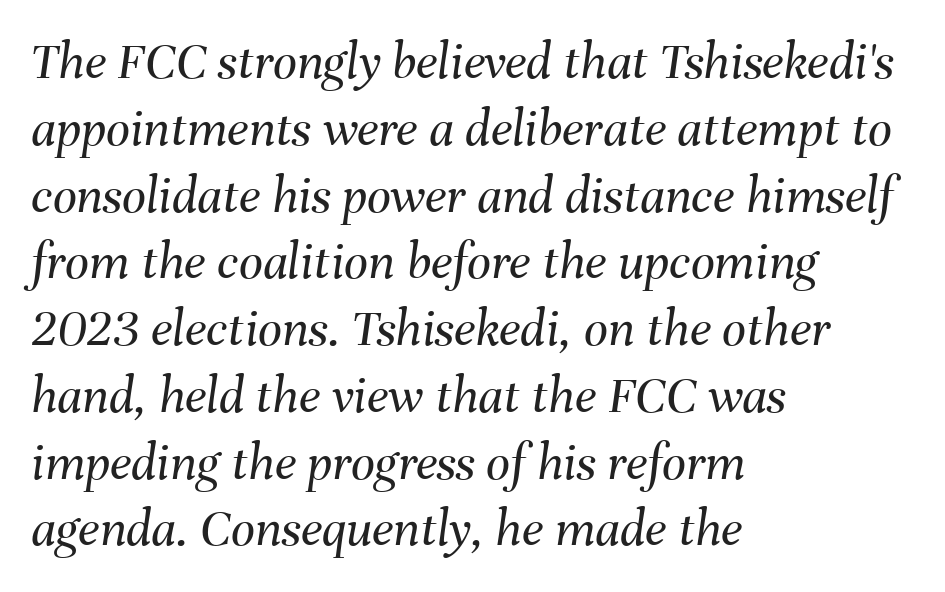
Q: Is the text bold? A: No.
Q: Is the text italic (slanted)? A: Yes, it leans right by about 8 degrees.
Q: Is the text underlined? A: No.
Q: How is the paragraph aligned? A: Left-aligned.
Q: Is the spacing between letters normal or unusually wide? A: Normal.
Q: Is the spacing between lines tight, normal or loose? A: Normal.
Q: Width (condensed, normal, or wide)? A: Normal.
Q: Stroke contrast? A: Medium.
Q: x-height? A: Medium.
Q: Monospaced? A: No.
